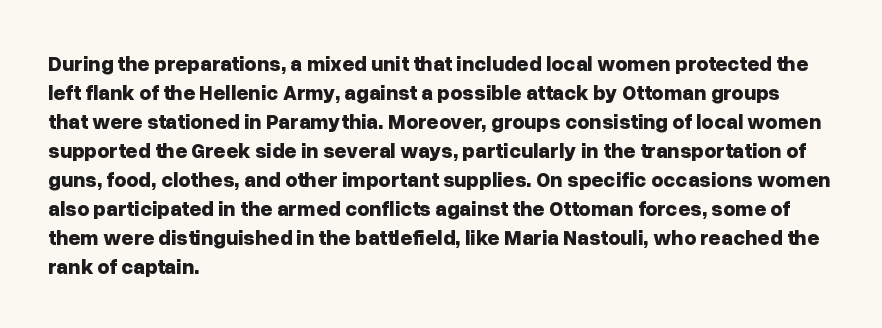
The lines are quadded left. These lines keep a tight, regular rhythm from letter to letter. The gap between lines stays unmarked. It's the straight-up-and-down kind of type. The rendering uses a moderate line-height, typical for paragraphs. Pretty heavy lettering here — definitely bold.
